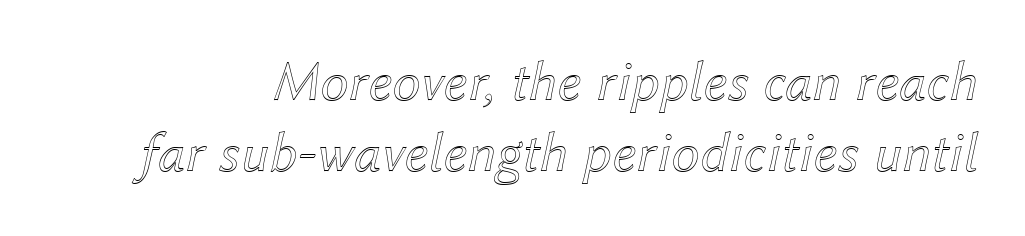
{"italic": "yes", "lean": "right", "slant_degrees": 12, "width": "normal", "x_height": "medium", "monospaced": "no", "underline": "no", "line_spacing": "normal", "line_spacing_ratio": 1.25, "letter_spacing": "normal", "letter_spacing_em": 0.0, "glyph_px": 57}
